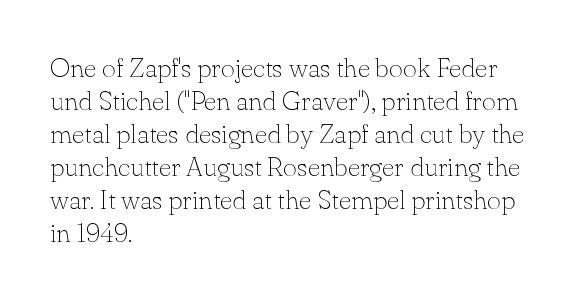
{"italic": "no", "bold": "no", "underline": "no", "align": "left", "line_spacing_ratio": 1.22, "letter_spacing": "normal", "letter_spacing_em": 0.0, "glyph_px": 27}
